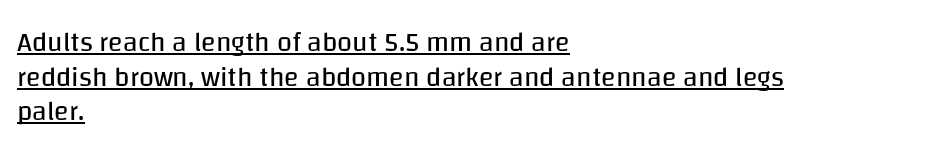
The letters look calm and open, with moderate or lighter stems. These lines were composed using upright roman letters. Glyph-to-glyph distance matches everyday printed text. The lines sit at an ordinary, default distance from one another.
